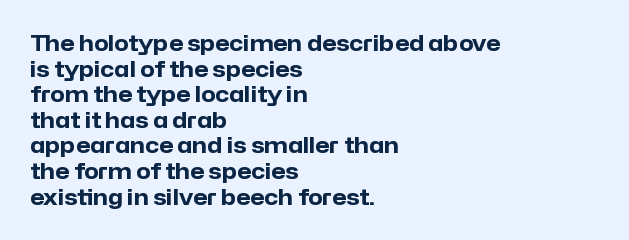
{"italic": "no", "bold": "yes", "underline": "no", "align": "left", "line_spacing_ratio": 1.22, "letter_spacing": "normal", "letter_spacing_em": 0.0, "glyph_px": 21}
